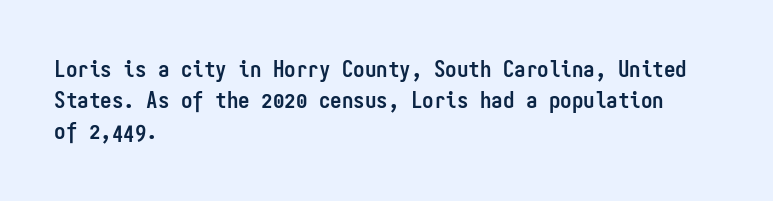
The image shows 23 px bold type, upright; set left-aligned, normal line spacing (1.35x), normal letter spacing, not underlined.
